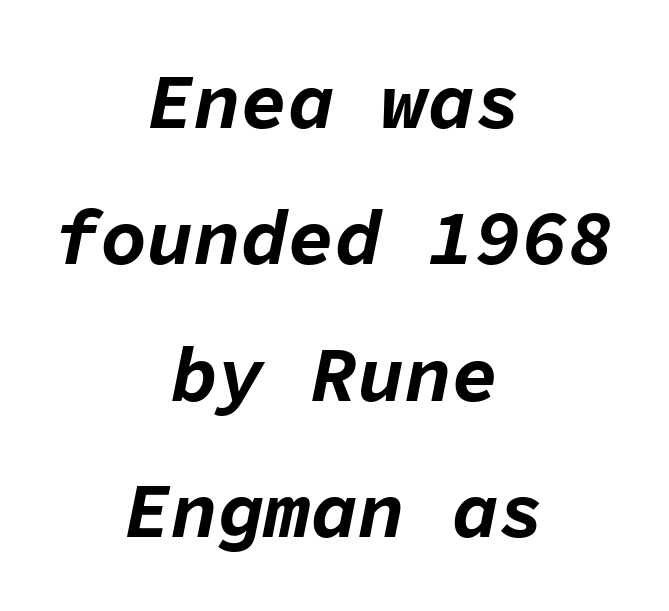
Q: Is the text bold? A: Yes.
Q: Is the text italic (slanted)? A: Yes, it leans right by about 11 degrees.
Q: Is the text underlined? A: No.
Q: How is the paragraph aligned? A: Centered.
Q: Is the spacing between letters normal or unusually wide? A: Normal.
Q: Width (condensed, normal, or wide)? A: Normal.
Q: Stroke contrast? A: Low.
Q: x-height? A: Medium.
Q: Monospaced? A: Yes.
